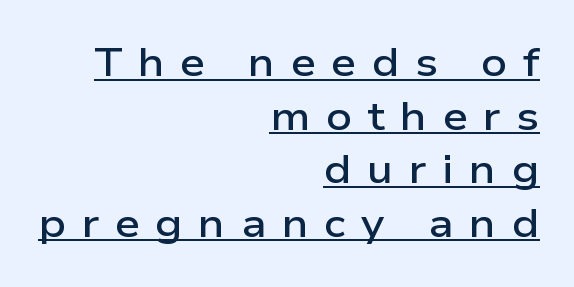
Q: Is the text bold? A: Semi-bold.
Q: Is the text italic (slanted)? A: No, it is upright.
Q: Is the typeface a serif or a sans-serif typeface? A: Sans-serif.
Q: Is the text underlined? A: Yes.
Q: How is the paragraph aligned? A: Right-aligned.
Q: Is the spacing between letters normal or unusually wide? A: Unusually wide.
Q: Is the spacing between lines tight, normal or loose? A: Normal.
Q: Width (condensed, normal, or wide)? A: Wide.
Q: Stroke contrast? A: Low.
Q: x-height? A: Medium.
Q: Monospaced? A: No.
